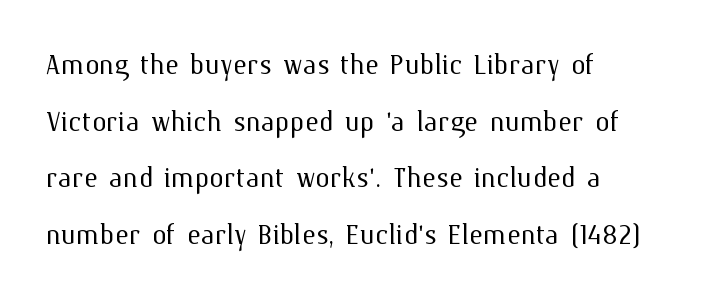
Q: Is the text bold? A: No.
Q: Is the text italic (slanted)? A: No, it is upright.
Q: Is the text underlined? A: No.
Q: How is the paragraph aligned? A: Left-aligned.
Q: Is the spacing between letters normal or unusually wide? A: Normal.
Q: Is the spacing between lines tight, normal or loose? A: Normal.
Q: Width (condensed, normal, or wide)? A: Normal.
Q: Stroke contrast? A: Medium.
Q: x-height? A: Medium.
Q: Monospaced? A: No.
